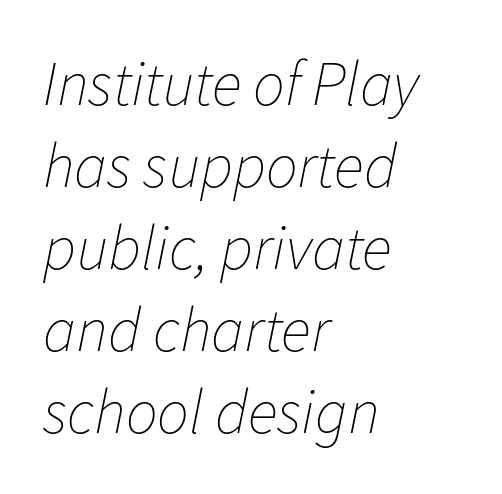
{"italic": "yes", "lean": "right", "slant_degrees": 11, "bold": "no", "weight": "thin", "width": "normal", "stroke_contrast": "low", "x_height": "medium", "monospaced": "no", "underline": "no", "align": "left", "line_spacing": "normal", "line_spacing_ratio": 1.3, "letter_spacing": "normal", "letter_spacing_em": 0.0, "glyph_px": 63}
